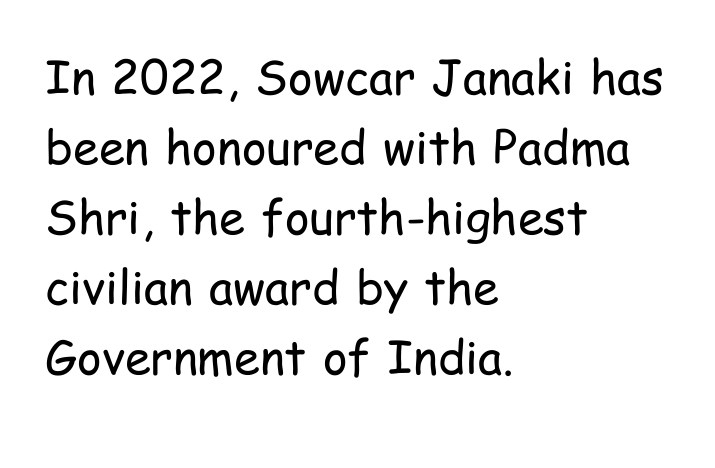
The strokes are not fattened; the text isn't bold. Do the characters align in a grid? No, the font is proportional. Each row of text sits above clean, open space. Caption: multi-line text, flush left, ragged right. This sample uses an upright cut, with every glyph sitting square on the baseline. Each new line begins a customary step beneath the previous one.
